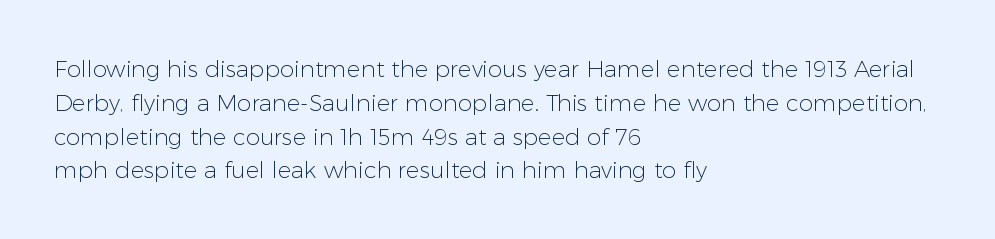
Just letters on the line, the space beneath them empty. Evenly set lines give the paragraph a standard silhouette. Heft: none added — not bold. Notice how the passage keeps a crisp vertical edge on the left only. No extra tracking has been applied to these lines. A roman cut, with each character standing at attention.
